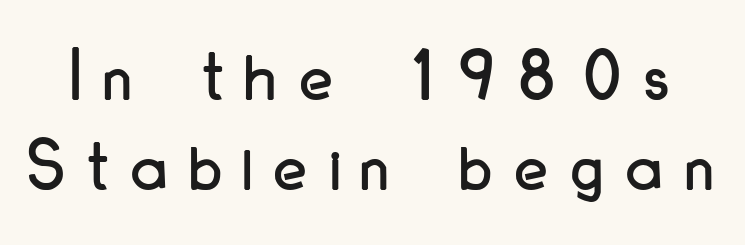
Q: Is the text italic (slanted)? A: No, it is upright.
Q: Is the typeface a serif or a sans-serif typeface? A: Sans-serif.
Q: Is the text underlined? A: No.
Q: Is the spacing between letters normal or unusually wide? A: Unusually wide.
Q: Width (condensed, normal, or wide)? A: Condensed.
Q: Stroke contrast? A: Low.
Q: x-height? A: Small.
Q: Monospaced? A: No.
